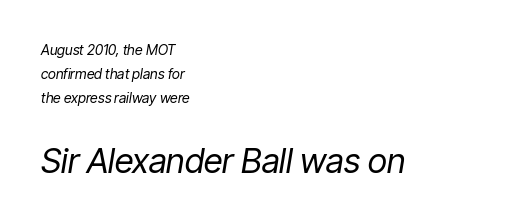
Q: Is the text bold? A: No.
Q: Is the text italic (slanted)? A: Yes, it leans right by about 9 degrees.
Q: Is the text underlined? A: No.
Q: How is the paragraph aligned? A: Left-aligned.
Q: Is the spacing between letters normal or unusually wide? A: Normal.
Q: Which block of text is set in a larger size, the first (top) or the second (bottom)? A: The second (bottom) one.
Q: Width (condensed, normal, or wide)? A: Condensed.
Q: Stroke contrast? A: Low.
Q: x-height? A: Medium.
Q: Monospaced? A: No.
